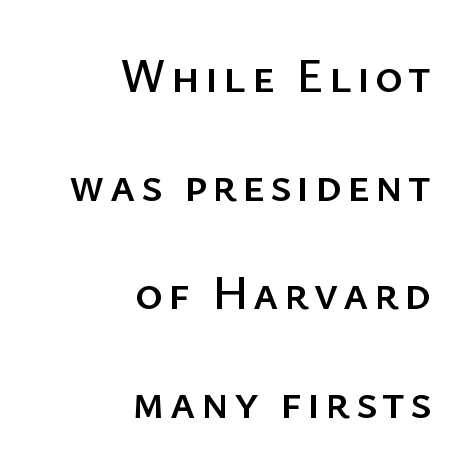
The image shows 47 px sans-serif type, upright; set right-aligned, loose line spacing (2.31x), not underlined; low stroke contrast and a medium x-height.
